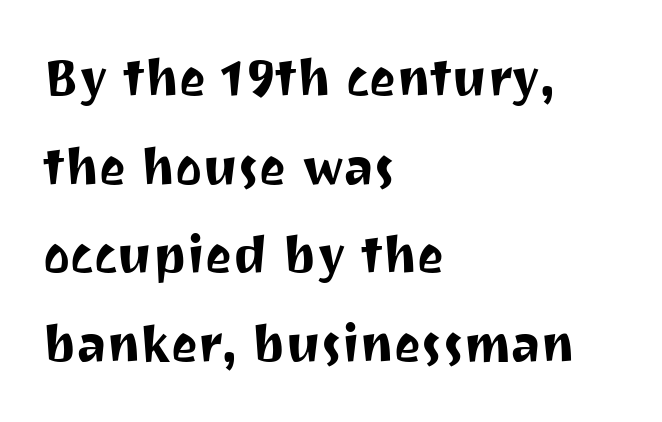
The image shows 51 px sans-serif type, upright; set left-aligned, line spacing 1.74x, normal letter spacing, not underlined; medium stroke contrast and a medium x-height.
